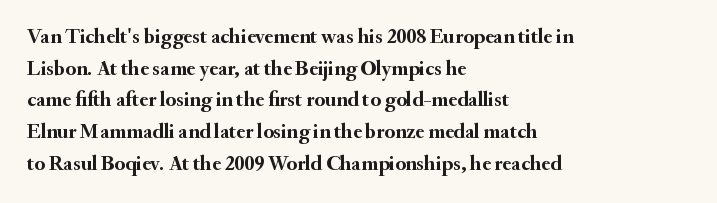
The image shows 21 px bold type, upright; set left-aligned, normal line spacing (1.51x), normal letter spacing, not underlined.
